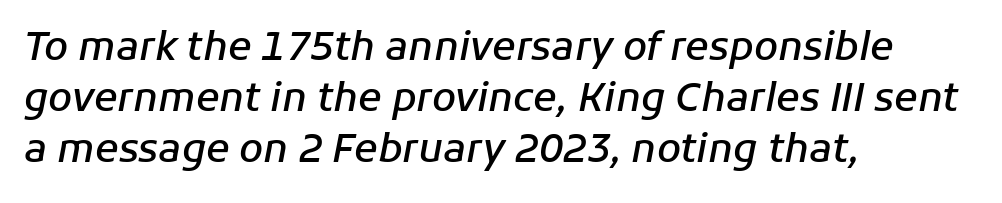
Q: Is the text bold? A: Semi-bold.
Q: Is the text italic (slanted)? A: Yes, it leans right by about 11 degrees.
Q: Is the text underlined? A: No.
Q: How is the paragraph aligned? A: Left-aligned.
Q: Is the spacing between letters normal or unusually wide? A: Normal.
Q: Is the spacing between lines tight, normal or loose? A: Normal.
Q: Width (condensed, normal, or wide)? A: Normal.
Q: Stroke contrast? A: Low.
Q: x-height? A: Medium.
Q: Monospaced? A: No.
